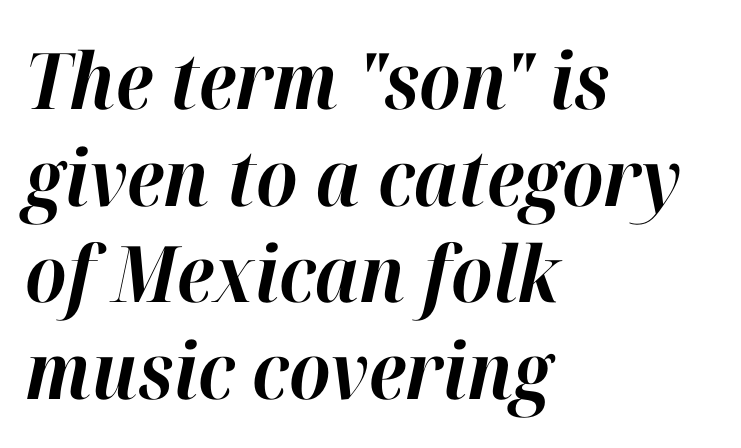
Q: Is the text bold? A: Yes.
Q: Is the text italic (slanted)? A: Yes, it leans right by about 12 degrees.
Q: Is the text underlined? A: No.
Q: How is the paragraph aligned? A: Left-aligned.
Q: Is the spacing between letters normal or unusually wide? A: Normal.
Q: Width (condensed, normal, or wide)? A: Normal.
Q: Stroke contrast? A: High.
Q: x-height? A: Medium.
Q: Monospaced? A: No.
